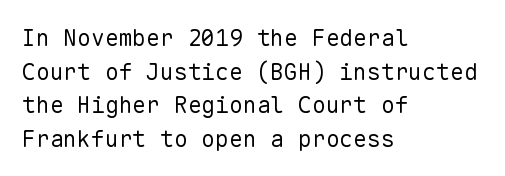
What stands out about the letter spacing? Nothing — it is the standard amount. Type without underlining. You can tell it's not italic because the verticals are truly vertical. Is there much room between lines? A standard amount, neither cramped nor airy.
